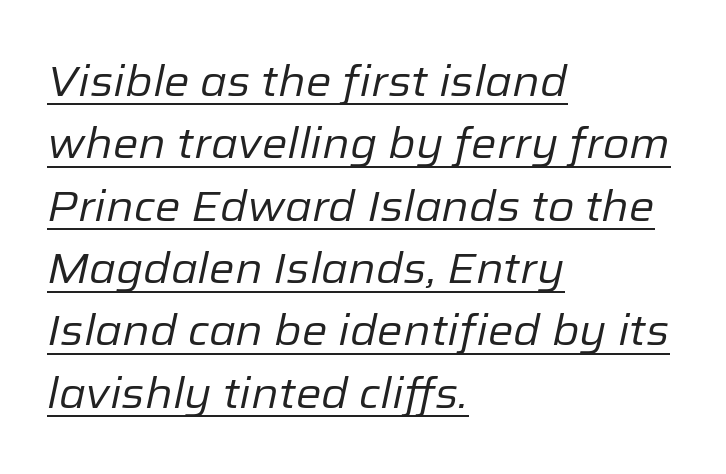
Note the varied advance widths — an 'i' is clearly narrower than an 'm'. This is oblique type, the kind used for emphasis or titles. Stems here are at most as thick as an everyday book face. Inter-character spacing is left at the font's built-in metrics. This rendering features underlined lettering. Notice how the passage keeps a crisp vertical edge on the left only.
